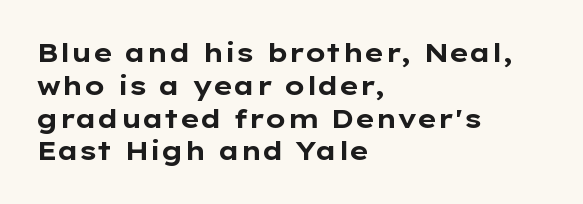
{"italic": "no", "bold": "yes", "underline": "no", "align": "left", "line_spacing": "normal", "line_spacing_ratio": 1.26, "letter_spacing": "normal", "letter_spacing_em": 0.0, "glyph_px": 26}
